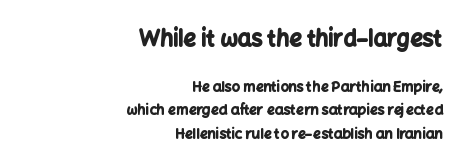
The image shows 22 px bold type, upright; set right-aligned, normal line spacing (1.66x), normal letter spacing, not underlined; the first (top) block is 1.57x larger.
